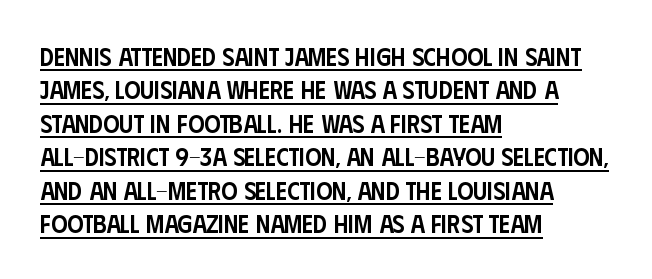
{"italic": "no", "bold": "semi", "underline": "yes", "align": "left", "line_spacing": "normal", "line_spacing_ratio": 1.34, "letter_spacing": "normal", "letter_spacing_em": 0.0, "glyph_px": 25}
